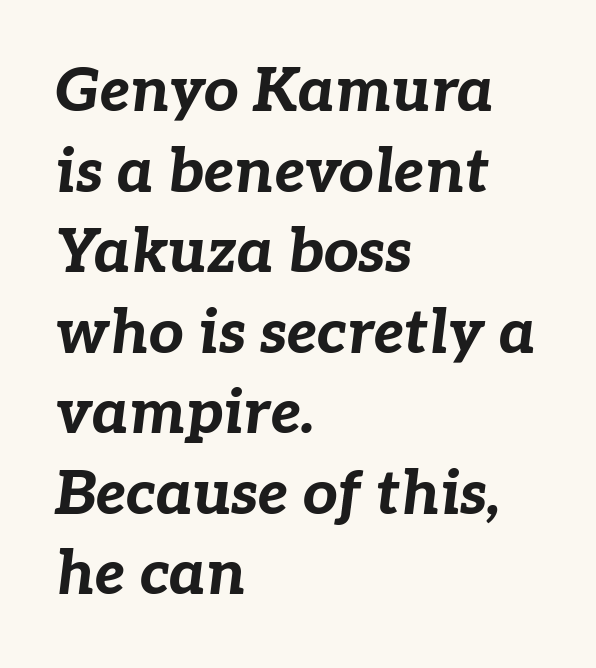
Q: Is the text bold? A: Yes.
Q: Is the text italic (slanted)? A: Yes, it leans right by about 7 degrees.
Q: Is the text underlined? A: No.
Q: How is the paragraph aligned? A: Left-aligned.
Q: Is the spacing between letters normal or unusually wide? A: Normal.
Q: Is the spacing between lines tight, normal or loose? A: Normal.
Q: Width (condensed, normal, or wide)? A: Normal.
Q: Stroke contrast? A: Low.
Q: x-height? A: Medium.
Q: Monospaced? A: No.
